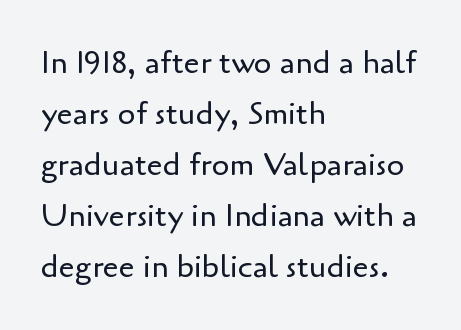
The image shows 32 px regular-weight sans-serif type, upright; set left-aligned, normal line spacing (1.59x), normal letter spacing, not underlined; low stroke contrast and a small x-height.
